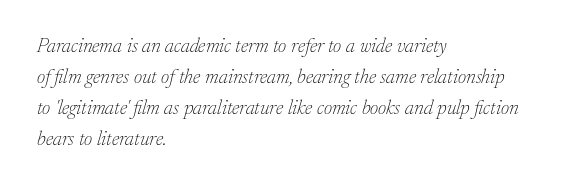
{"italic": "yes", "lean": "right", "slant_degrees": 17, "bold": "no", "underline": "no", "align": "left", "line_spacing": "normal", "line_spacing_ratio": 1.55, "letter_spacing": "normal", "letter_spacing_em": 0.0, "glyph_px": 20}
